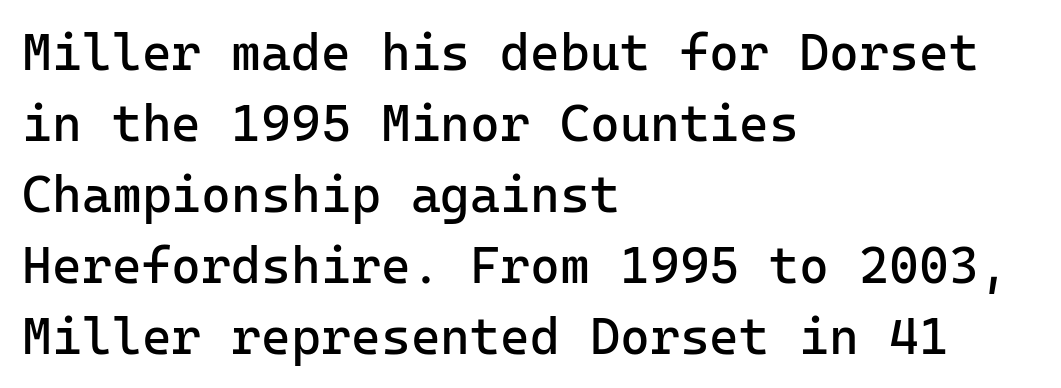
Q: Is the text bold? A: No.
Q: Is the text italic (slanted)? A: No, it is upright.
Q: Is the typeface a serif or a sans-serif typeface? A: Sans-serif.
Q: Is the text underlined? A: No.
Q: How is the paragraph aligned? A: Left-aligned.
Q: Is the spacing between letters normal or unusually wide? A: Normal.
Q: Is the spacing between lines tight, normal or loose? A: Normal.
Q: Width (condensed, normal, or wide)? A: Normal.
Q: Stroke contrast? A: Low.
Q: x-height? A: Medium.
Q: Monospaced? A: Yes.
